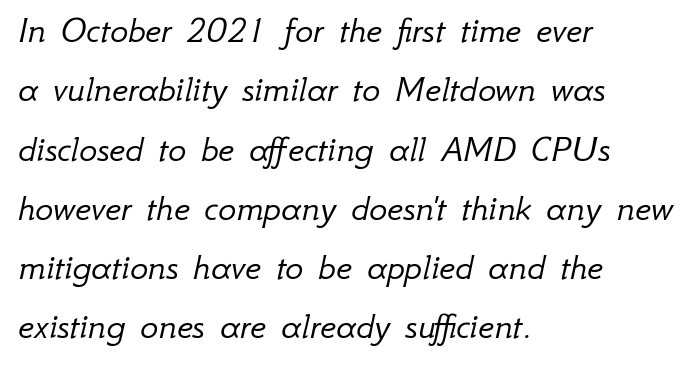
The image shows 38 px light type, italic (leaning right); set left-aligned, normal line spacing (1.56x), normal letter spacing, not underlined; low stroke contrast and a small x-height.
